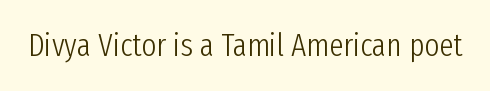
Q: Is the text bold? A: No.
Q: Is the text italic (slanted)? A: No, it is upright.
Q: Is the typeface a serif or a sans-serif typeface? A: Sans-serif.
Q: Is the text underlined? A: No.
Q: Is the spacing between letters normal or unusually wide? A: Normal.
Q: Width (condensed, normal, or wide)? A: Condensed.
Q: Stroke contrast? A: Low.
Q: x-height? A: Medium.
Q: Monospaced? A: No.
